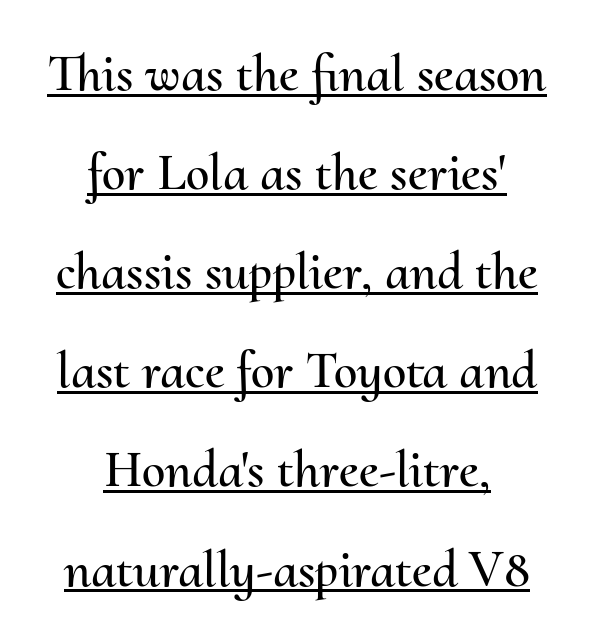
Q: Is the text italic (slanted)? A: No, it is upright.
Q: Is the text underlined? A: Yes.
Q: How is the paragraph aligned? A: Centered.
Q: Is the spacing between letters normal or unusually wide? A: Normal.
Q: Width (condensed, normal, or wide)? A: Normal.
Q: Stroke contrast? A: Medium.
Q: x-height? A: Small.
Q: Monospaced? A: No.
